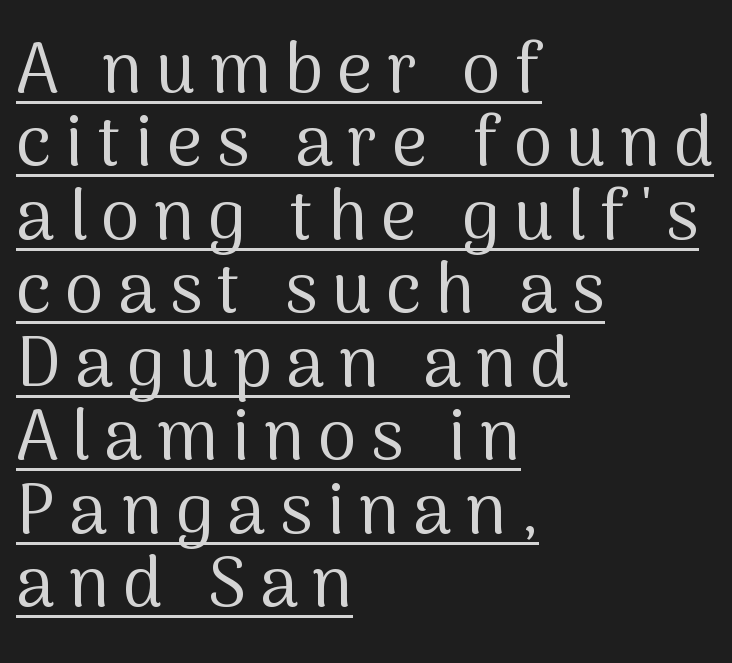
{"serif": "no", "italic": "no", "bold": "no", "weight": "regular", "width": "normal", "stroke_contrast": "medium", "x_height": "medium", "monospaced": "no", "underline": "yes", "align": "left", "line_spacing": "tight", "line_spacing_ratio": 1.05, "letter_spacing": "wide", "letter_spacing_em": 0.2, "glyph_px": 70}
